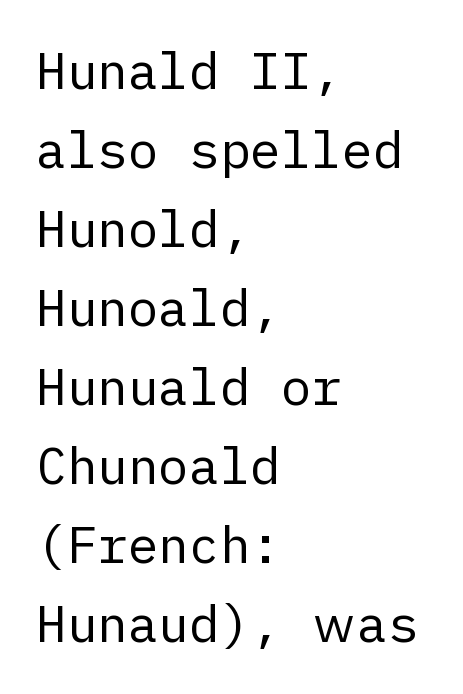
A sans-serif font was chosen for this passage. Nobody drew a line under any word here. Each stroke keeps to a modest, everyday thickness or less. The type is set solid horizontally, with unmodified tracking. In terms of leading, this rendering sits right in the middle. It's the straight-up-and-down kind of type.
